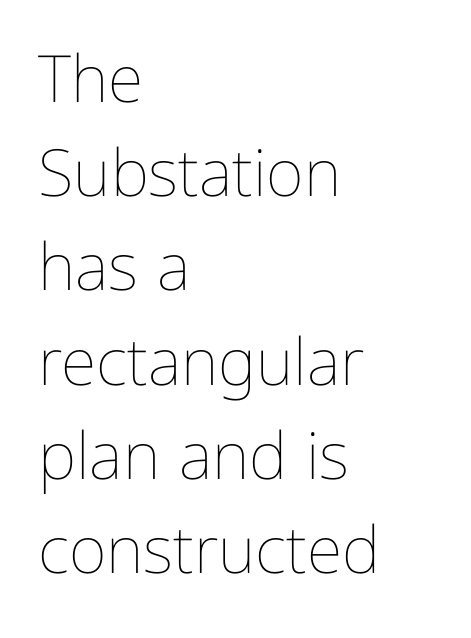
The image shows 65 px thin, condensed type, upright; set left-aligned, normal line spacing (1.45x), normal letter spacing, not underlined; low stroke contrast and a medium x-height.
